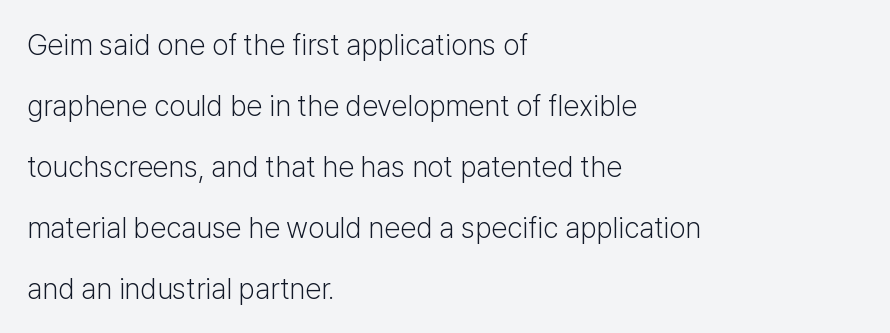
Q: Is the text bold? A: No.
Q: Is the text italic (slanted)? A: No, it is upright.
Q: Is the typeface a serif or a sans-serif typeface? A: Sans-serif.
Q: Is the text underlined? A: No.
Q: How is the paragraph aligned? A: Left-aligned.
Q: Is the spacing between letters normal or unusually wide? A: Normal.
Q: Is the spacing between lines tight, normal or loose? A: Loose.
Q: Width (condensed, normal, or wide)? A: Normal.
Q: Stroke contrast? A: Low.
Q: x-height? A: Medium.
Q: Monospaced? A: No.
